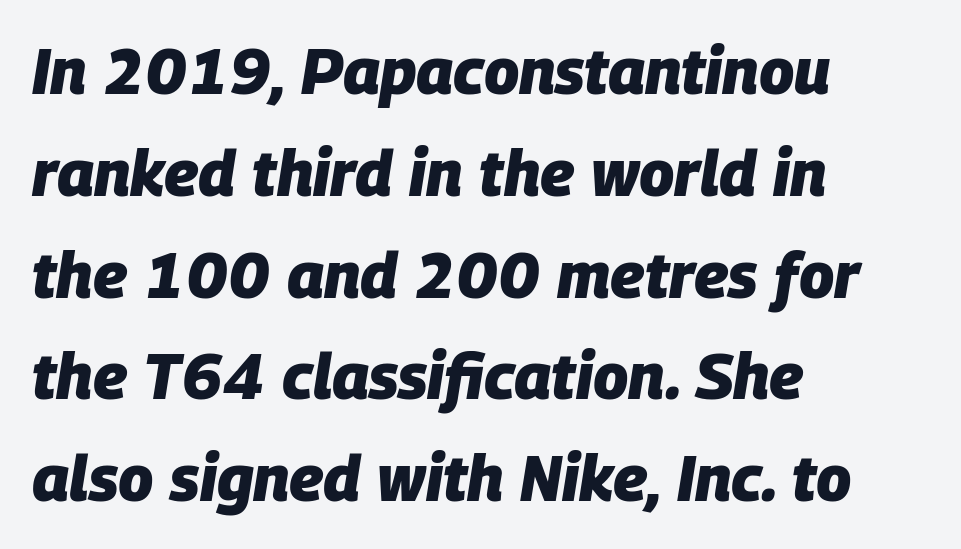
{"italic": "yes", "lean": "right", "slant_degrees": 9, "bold": "yes", "weight": "heavy", "width": "normal", "stroke_contrast": "low", "x_height": "large", "monospaced": "no", "underline": "no", "align": "left", "line_spacing": "normal", "line_spacing_ratio": 1.59, "letter_spacing": "normal", "letter_spacing_em": 0.0, "glyph_px": 64}
